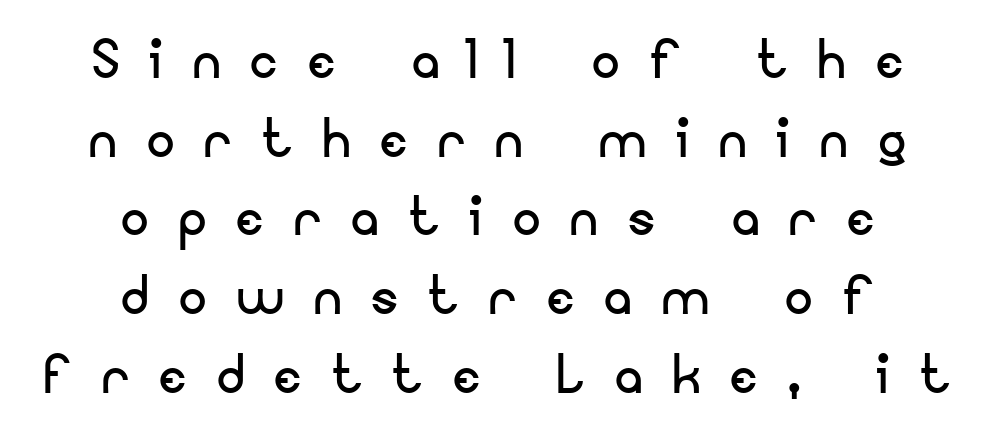
{"serif": "no", "italic": "no", "bold": "no", "weight": "regular", "width": "normal", "stroke_contrast": "low", "x_height": "small", "monospaced": "no", "underline": "no", "align": "center", "line_spacing": "tight", "line_spacing_ratio": 1.14, "letter_spacing": "wide", "letter_spacing_em": 0.44, "glyph_px": 69}
